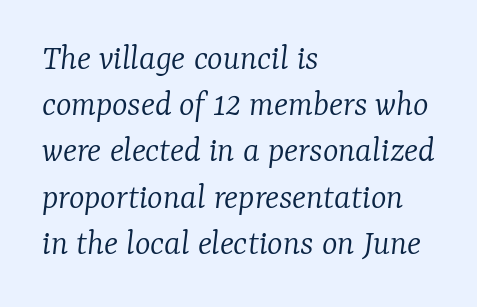
The words here are not underlined. Every character sits at an angle, as italics do. Is the type heavy? It reads as light-to-regular instead. These lines are set flush left with a ragged right edge. Note the varied advance widths — an 'i' is clearly narrower than an 'm'. Does extra space separate the letters? No, they use regular spacing.
